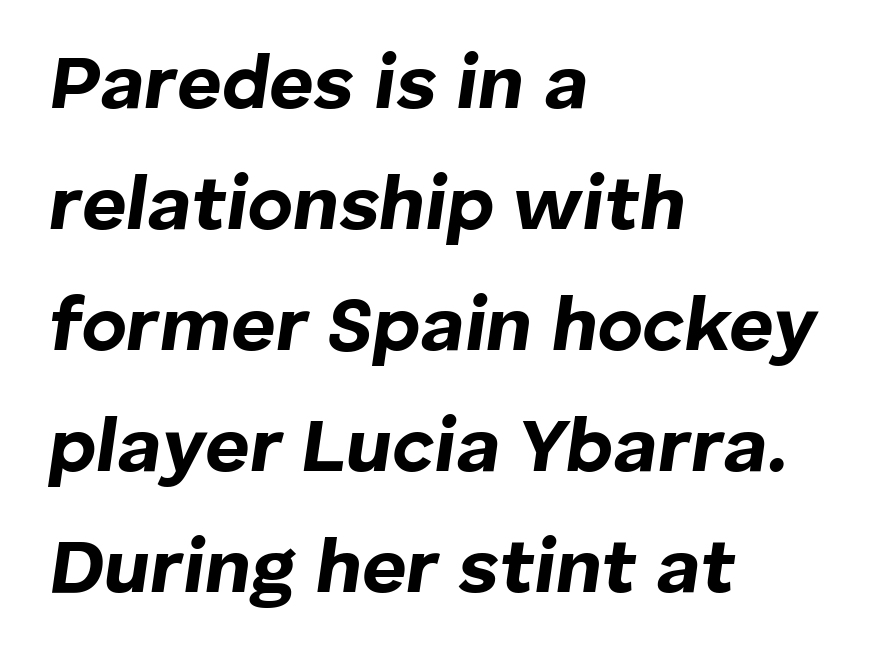
The image shows 77 px bold type, italic (leaning right); set left-aligned, normal line spacing (1.57x), normal letter spacing, not underlined; low stroke contrast and a medium x-height.
